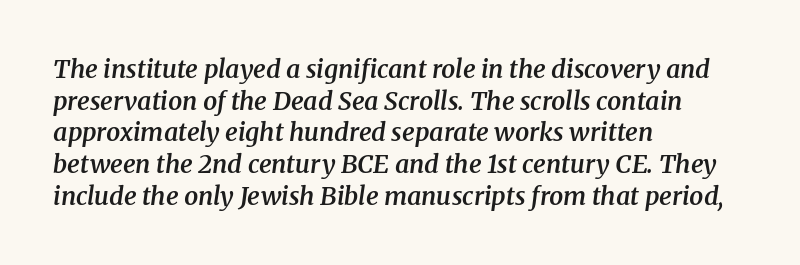
Style check: oblique. Emphasis by weight is partial: semibold. Leftover space on each line is placed entirely after the last word. Look at the tracking — it's just the regular setting, nothing added. One glance says typical: line gaps are just what's usual.
